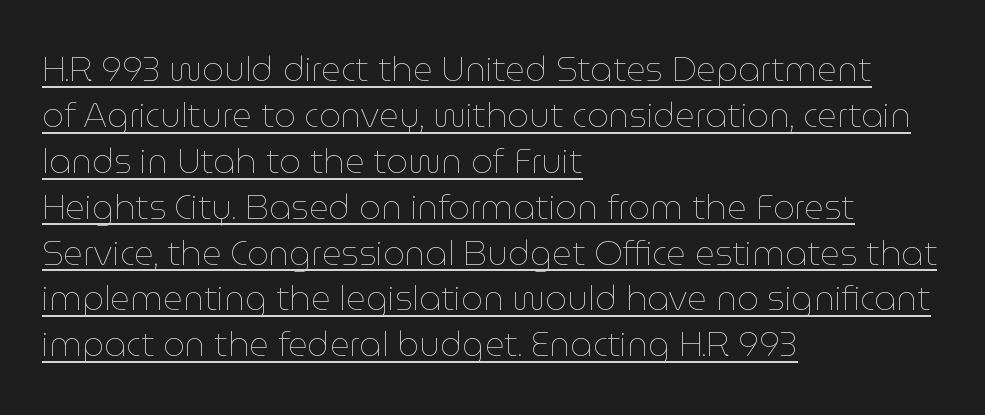
Q: Is the text bold? A: No.
Q: Is the text italic (slanted)? A: No, it is upright.
Q: Is the text underlined? A: Yes.
Q: How is the paragraph aligned? A: Left-aligned.
Q: Is the spacing between letters normal or unusually wide? A: Normal.
Q: Is the spacing between lines tight, normal or loose? A: Normal.
Q: Width (condensed, normal, or wide)? A: Normal.
Q: Stroke contrast? A: Low.
Q: x-height? A: Medium.
Q: Monospaced? A: No.
